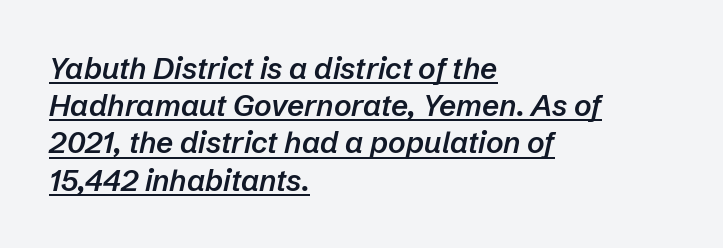
Q: Is the text bold? A: Semi-bold.
Q: Is the text italic (slanted)? A: Yes, it leans right by about 12 degrees.
Q: Is the text underlined? A: Yes.
Q: How is the paragraph aligned? A: Left-aligned.
Q: Is the spacing between letters normal or unusually wide? A: Normal.
Q: Width (condensed, normal, or wide)? A: Normal.
Q: Stroke contrast? A: Low.
Q: x-height? A: Medium.
Q: Monospaced? A: No.
